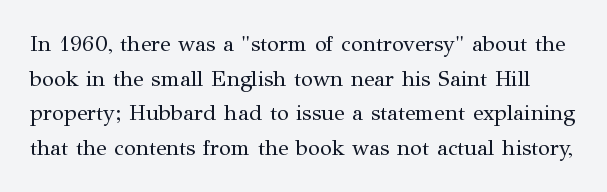
{"italic": "no", "bold": "no", "underline": "no", "line_spacing": "normal", "line_spacing_ratio": 1.57, "letter_spacing": "normal", "letter_spacing_em": 0.0, "glyph_px": 22}
